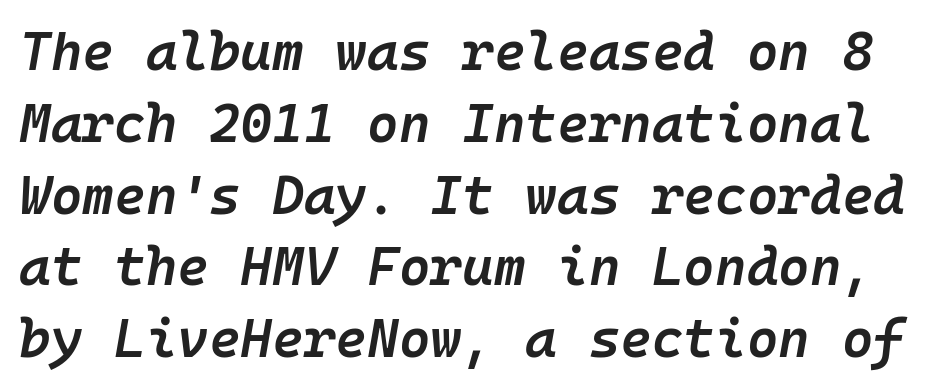
Q: Is the text bold? A: Semi-bold.
Q: Is the text italic (slanted)? A: Yes, it leans right by about 10 degrees.
Q: Is the text underlined? A: No.
Q: Is the spacing between letters normal or unusually wide? A: Normal.
Q: Is the spacing between lines tight, normal or loose? A: Normal.
Q: Width (condensed, normal, or wide)? A: Normal.
Q: Stroke contrast? A: Low.
Q: x-height? A: Medium.
Q: Monospaced? A: Yes.
